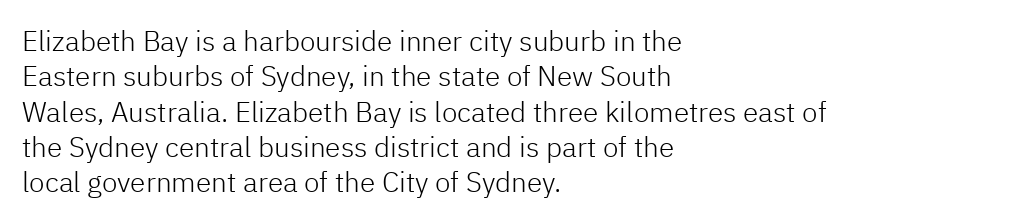
{"serif": "no", "italic": "no", "bold": "no", "weight": "light", "width": "normal", "stroke_contrast": "low", "x_height": "medium", "monospaced": "no", "underline": "no", "align": "left", "line_spacing": "normal", "line_spacing_ratio": 1.26, "letter_spacing": "normal", "letter_spacing_em": 0.0, "glyph_px": 28}
